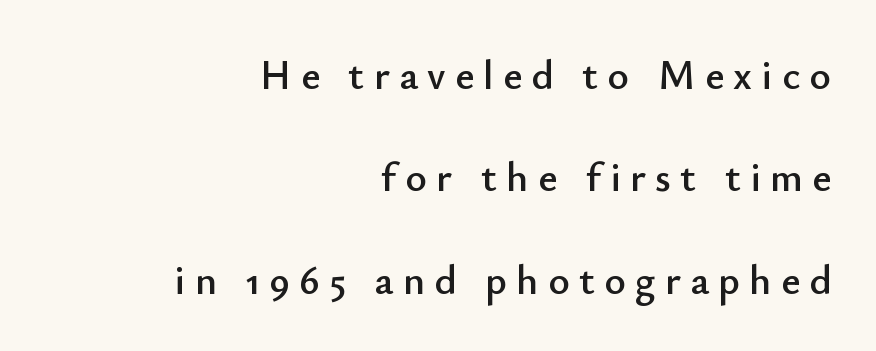
Decoration check: the copy has no underline. The horizontal fit of the characters is loose and conspicuously gappy. Vertical spacing — loose. The characters display no serif detailing; their extremities are plain.
